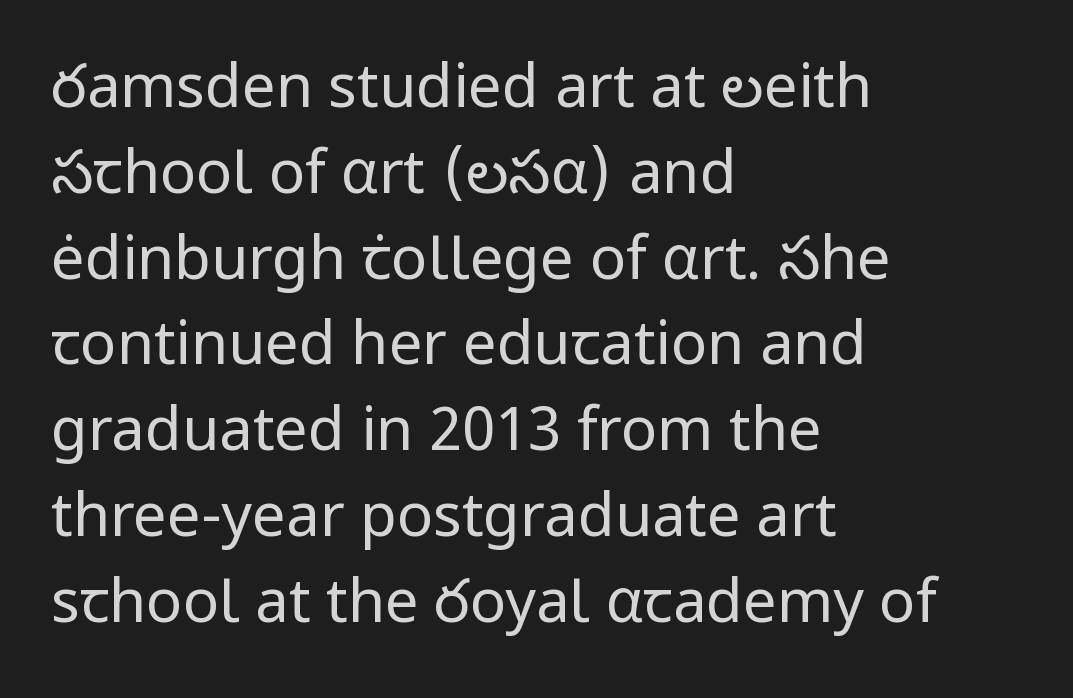
Q: Is the text bold? A: No.
Q: Is the text italic (slanted)? A: No, it is upright.
Q: Is the typeface a serif or a sans-serif typeface? A: Sans-serif.
Q: Is the text underlined? A: No.
Q: How is the paragraph aligned? A: Left-aligned.
Q: Is the spacing between letters normal or unusually wide? A: Normal.
Q: Is the spacing between lines tight, normal or loose? A: Normal.
Q: Width (condensed, normal, or wide)? A: Normal.
Q: Stroke contrast? A: Low.
Q: x-height? A: Medium.
Q: Monospaced? A: No.
